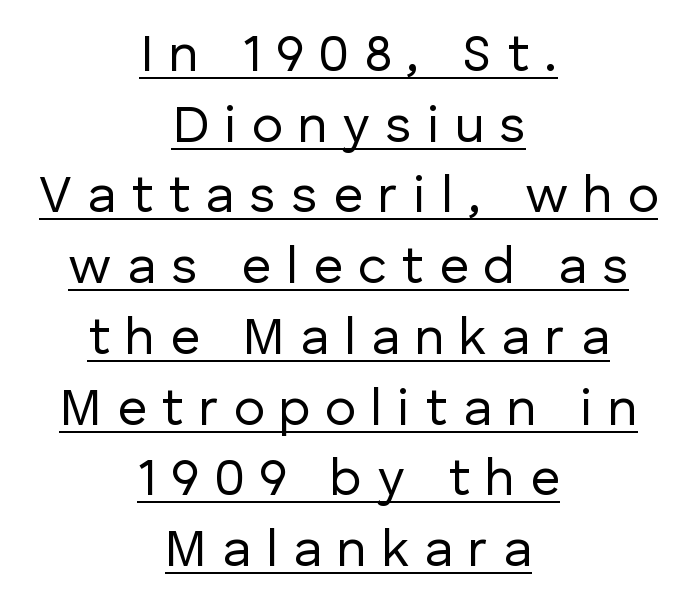
The image shows 52 px regular-weight sans-serif type, upright; set centered, normal line spacing (1.36x), unusually wide letter spacing (+0.29 em), underlined; low stroke contrast and a medium x-height.
